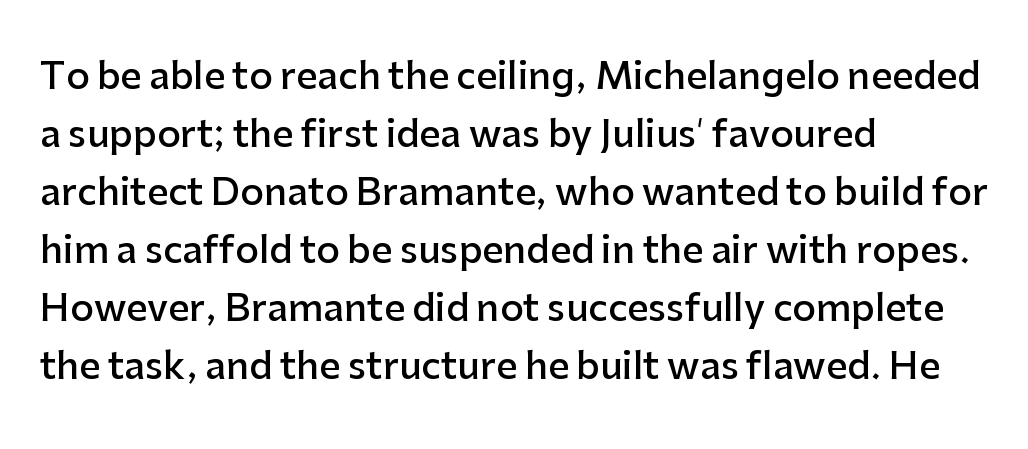
Does the lettering tilt? It doesn't — this is upright. Lines of text with bare space underneath. Weight check: semibold — heavier than regular, not quite bold. Horizontal bands of white between lines are of average thickness. The font family rendered here belongs to the sans-serif group.
